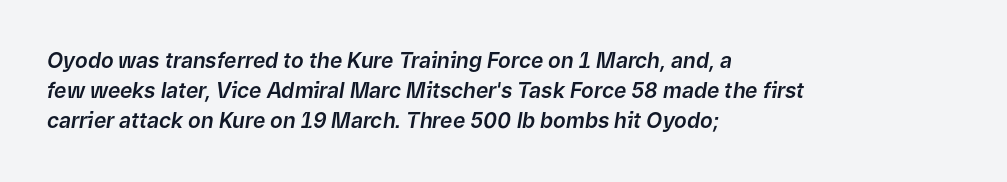
The image shows 21 px text type, italic (leaning right); set left-aligned, normal line spacing (1.44x), normal letter spacing, not underlined.
